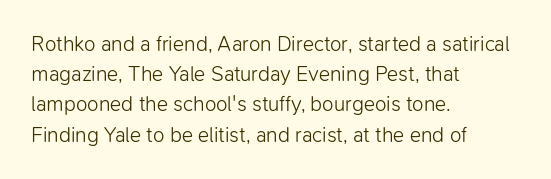
Regarding leading, the lines here are spaced in the standard way. Underline: absent. A classic flush-left, rag-right setting is used for this passage. Every character sits straight up, as roman type does.
